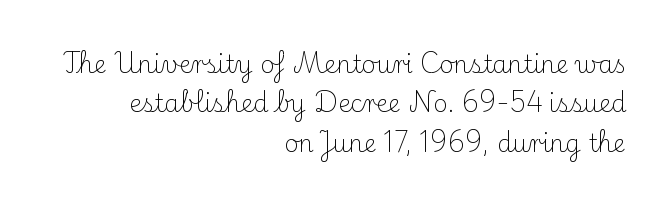
Normally led — the rows are evenly, conventionally spaced. The foot of each line stays bare and open. The lines in this sample share a right terminus and differ only in where they begin. In terms of posture, this sample is upright. Nothing unusual about the tracking: characters are spaced as the font intends.
